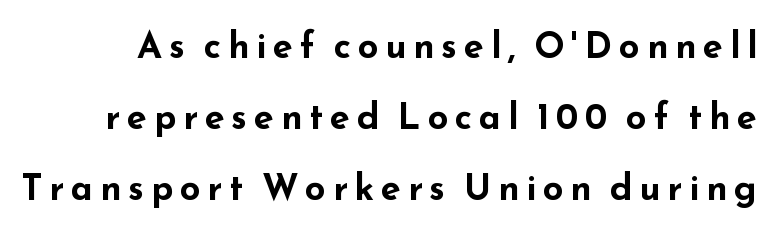
Proportional: the letters do not fall into vertical columns. Loosely led — the rows are spread out. Does the weight exceed regular? Yes, all the way to bold. Anything drawn beneath the words? Only blank space. Is this a sans? Yes — the strokes have no serifs. The axis of the letterforms is exactly vertical.
